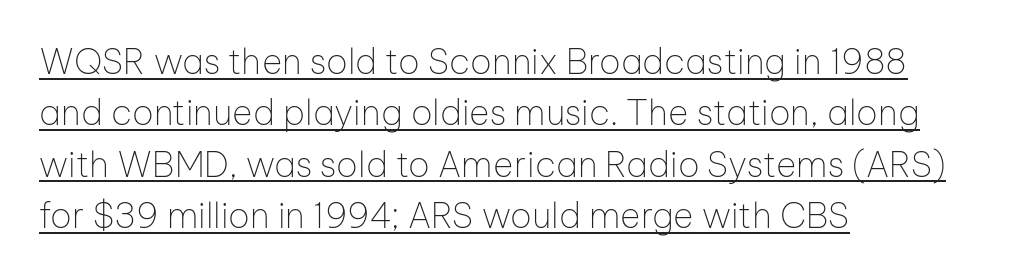
{"serif": "no", "italic": "no", "bold": "no", "weight": "thin", "width": "normal", "stroke_contrast": "low", "x_height": "medium", "monospaced": "no", "underline": "yes", "align": "left", "line_spacing": "normal", "line_spacing_ratio": 1.47, "letter_spacing": "normal", "letter_spacing_em": 0.0, "glyph_px": 35}
